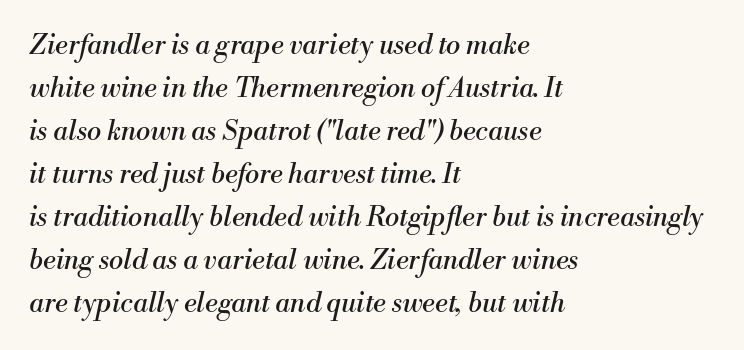
Q: Is the text bold? A: No.
Q: Is the text italic (slanted)? A: Yes, it leans right by about 13 degrees.
Q: Is the text underlined? A: No.
Q: How is the paragraph aligned? A: Left-aligned.
Q: Is the spacing between letters normal or unusually wide? A: Normal.
Q: Is the spacing between lines tight, normal or loose? A: Normal.
